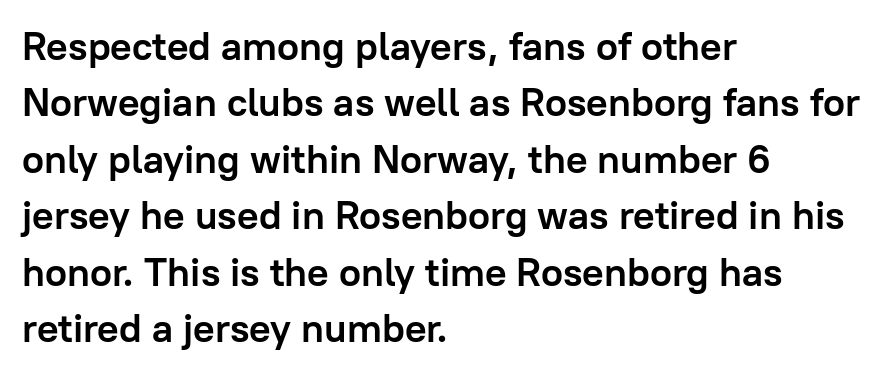
The image shows 40 px semibold sans-serif type, upright; set left-aligned, normal line spacing (1.41x), normal letter spacing, not underlined; low stroke contrast and a medium x-height.
